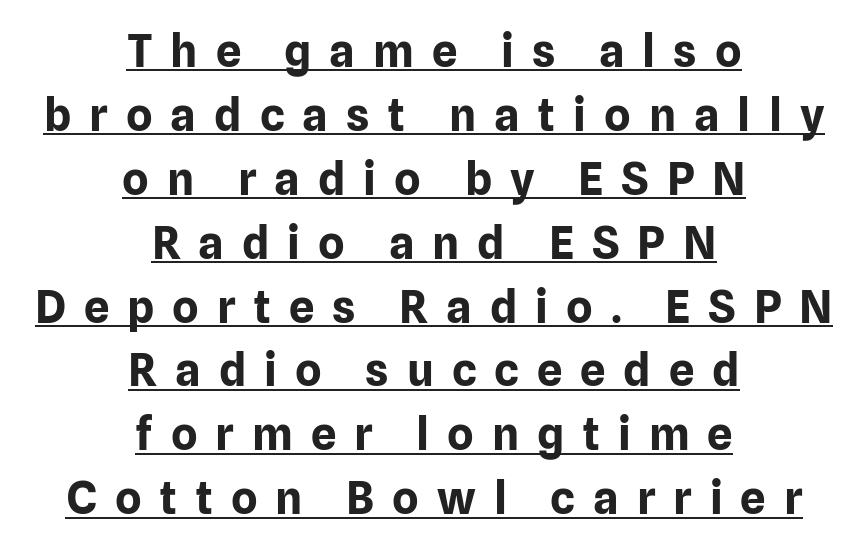
Q: Is the text bold? A: Yes.
Q: Is the text italic (slanted)? A: No, it is upright.
Q: Is the typeface a serif or a sans-serif typeface? A: Sans-serif.
Q: Is the text underlined? A: Yes.
Q: How is the paragraph aligned? A: Centered.
Q: Is the spacing between letters normal or unusually wide? A: Unusually wide.
Q: Is the spacing between lines tight, normal or loose? A: Normal.
Q: Width (condensed, normal, or wide)? A: Normal.
Q: Stroke contrast? A: Low.
Q: x-height? A: Medium.
Q: Monospaced? A: No.
